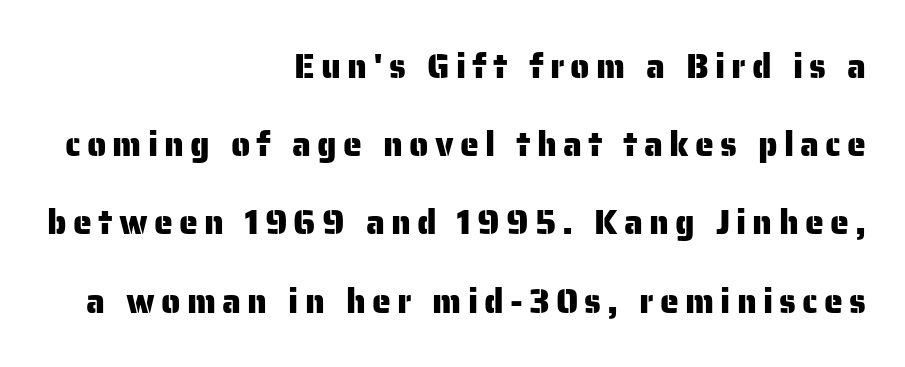
The image shows 34 px sans-serif type, upright; set right-aligned, loose line spacing (2.3x), not underlined; low stroke contrast and a medium x-height.
